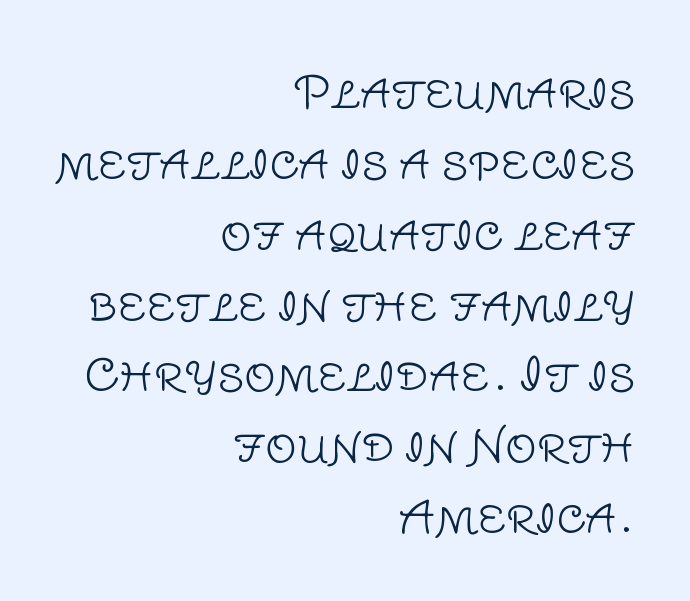
The image shows 44 px light sans-serif type; set right-aligned, normal line spacing (1.61x), normal letter spacing, not underlined; low stroke contrast and a large x-height.
